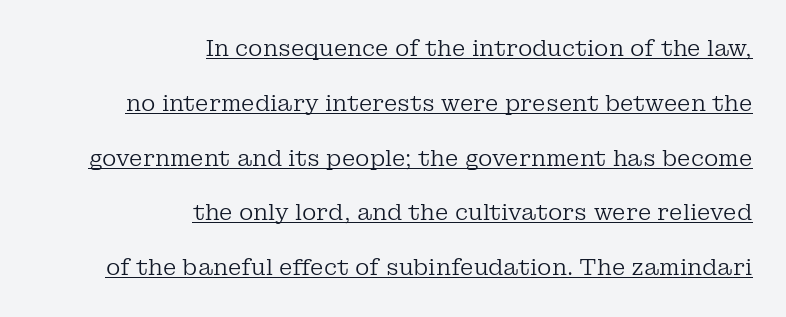
Q: Is the text bold? A: No.
Q: Is the text italic (slanted)? A: No, it is upright.
Q: Is the text underlined? A: Yes.
Q: How is the paragraph aligned? A: Right-aligned.
Q: Is the spacing between letters normal or unusually wide? A: Normal.
Q: Is the spacing between lines tight, normal or loose? A: Loose.
